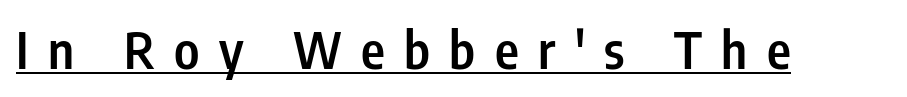
Q: Is the text bold? A: Semi-bold.
Q: Is the text italic (slanted)? A: No, it is upright.
Q: Is the typeface a serif or a sans-serif typeface? A: Sans-serif.
Q: Is the text underlined? A: Yes.
Q: Is the spacing between letters normal or unusually wide? A: Unusually wide.
Q: Width (condensed, normal, or wide)? A: Condensed.
Q: Stroke contrast? A: Low.
Q: x-height? A: Medium.
Q: Monospaced? A: No.
